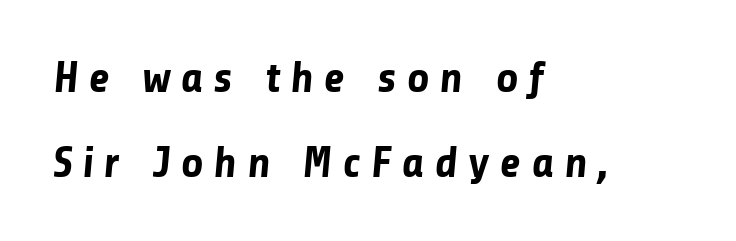
{"serif": "no", "bold": "yes", "weight": "bold", "width": "normal", "stroke_contrast": "low", "x_height": "medium", "monospaced": "no", "underline": "no", "align": "left", "line_spacing": "loose", "line_spacing_ratio": 1.93, "letter_spacing": "wide", "letter_spacing_em": 0.23, "glyph_px": 44}
